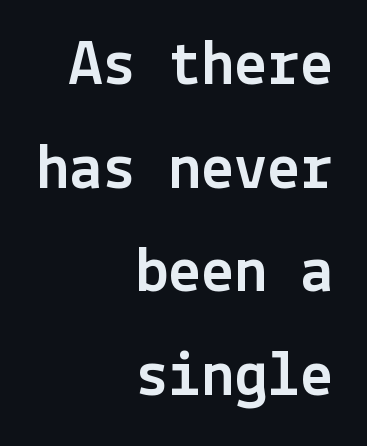
{"serif": "no", "italic": "no", "width": "normal", "x_height": "medium", "underline": "no", "align": "right", "line_spacing": "normal", "line_spacing_ratio": 1.57, "letter_spacing": "normal", "letter_spacing_em": 0.0, "glyph_px": 66}
